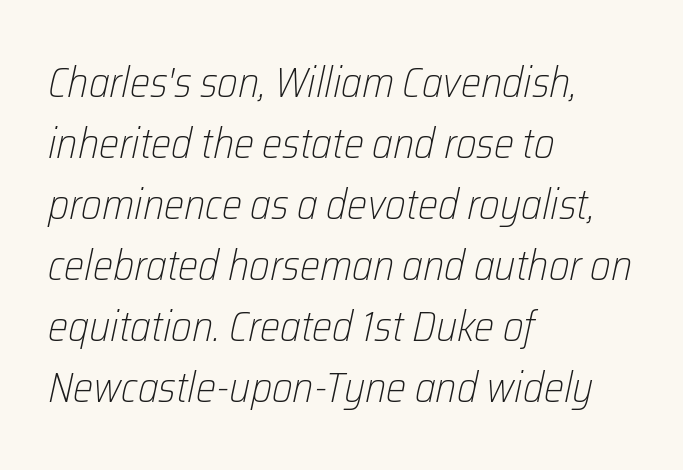
Successive baselines arrive at the customary interval. Compared with typical body copy, the letter spacing here is the same. This is oblique type, the kind used for emphasis or titles. Character widths vary here, with narrow letters taking less room than wide ones. The lines in this sample share a left origin and differ only in where they stop.
